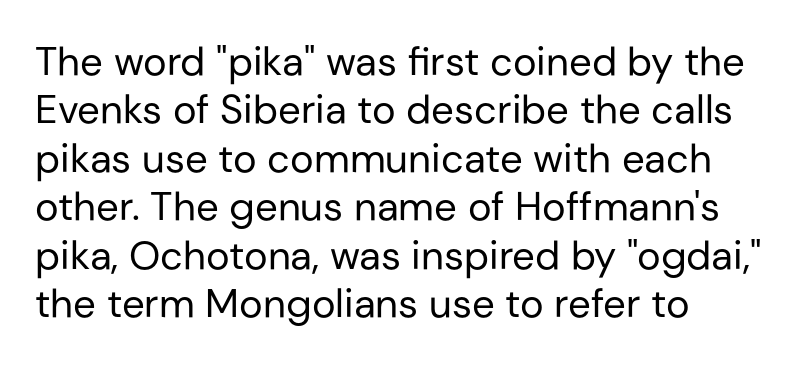
The image shows 40 px regular-weight sans-serif type, upright; set left-aligned, line spacing 1.21x, normal letter spacing, not underlined; low stroke contrast and a medium x-height.
